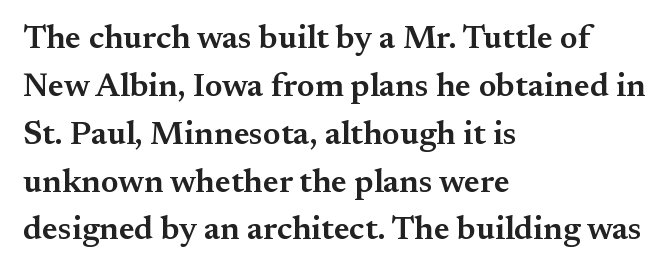
Students, note that the glyphs here touch the page at normal intervals. Italic? Not at all — the glyphs are vertical. Reading down the block, your eye returns to a fixed left position each line. A typesetter would call this proportional, since set widths differ per character. The typeface chosen for these lines features serifs.
